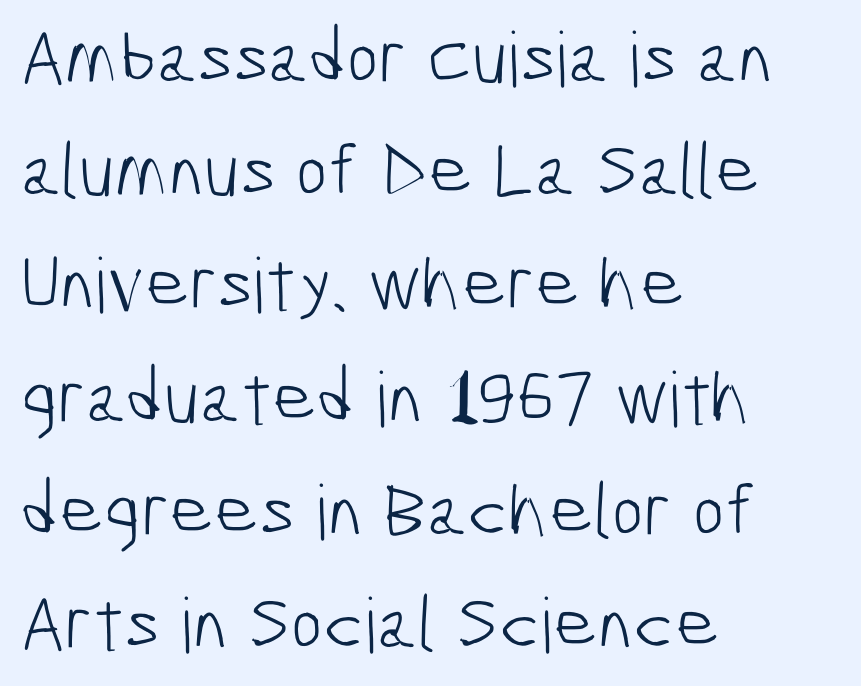
The type family on display is of the sans-serif kind. The letters look calm and open, with moderate or lighter stems. The space beneath each line is pristine and unruled. Summary of vertical rhythm: regular, with standard interline spacing. Glyph-to-glyph distance matches everyday printed text.
